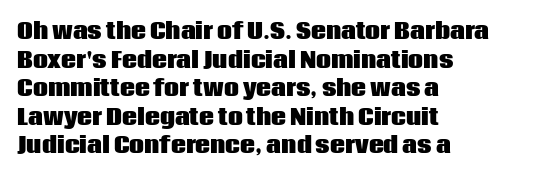
Q: Is the text bold? A: Yes.
Q: Is the text italic (slanted)? A: No, it is upright.
Q: Is the text underlined? A: No.
Q: How is the paragraph aligned? A: Left-aligned.
Q: Is the spacing between letters normal or unusually wide? A: Normal.
Q: Is the spacing between lines tight, normal or loose? A: Normal.
